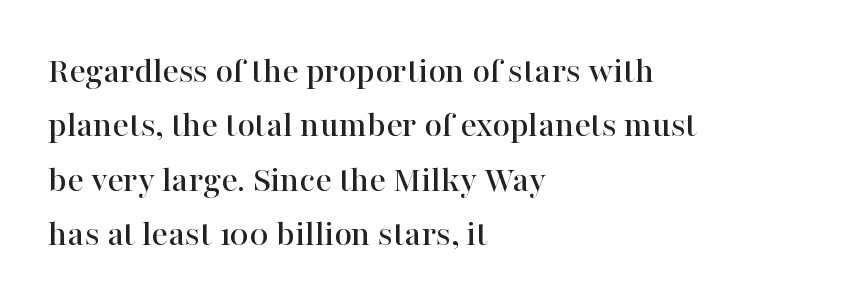
Q: Is the text italic (slanted)? A: No, it is upright.
Q: Is the typeface a serif or a sans-serif typeface? A: Serif.
Q: Is the text underlined? A: No.
Q: How is the paragraph aligned? A: Left-aligned.
Q: Is the spacing between letters normal or unusually wide? A: Normal.
Q: Is the spacing between lines tight, normal or loose? A: Normal.
Q: Width (condensed, normal, or wide)? A: Normal.
Q: Stroke contrast? A: High.
Q: x-height? A: Medium.
Q: Monospaced? A: No.
